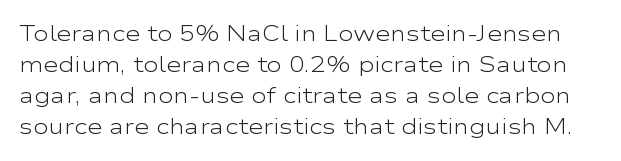
Bold? No — there's no thickening of the strokes. Descenders hang freely into open space. Line spacing here is normal. Observe the ordinary spacing: letters are neighbours, not strangers. Every stem runs plumb, perpendicular to the baseline.
